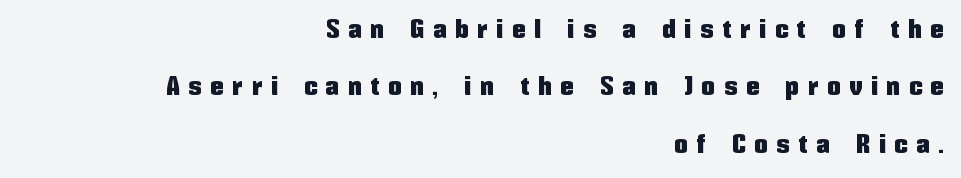
{"italic": "no", "underline": "no", "align": "right", "line_spacing": "loose", "line_spacing_ratio": 2.21, "letter_spacing": "wide", "letter_spacing_em": 0.36, "glyph_px": 26}
